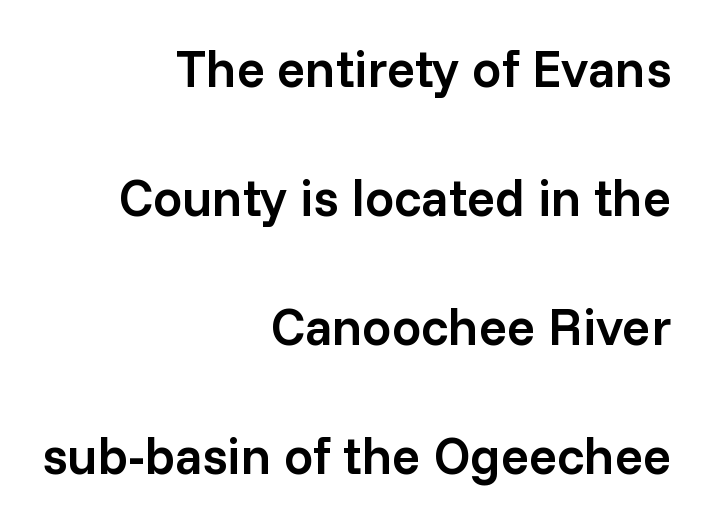
The image shows 52 px semibold sans-serif type, upright; set right-aligned, loose line spacing (2.48x), normal letter spacing, not underlined; low stroke contrast and a medium x-height.
